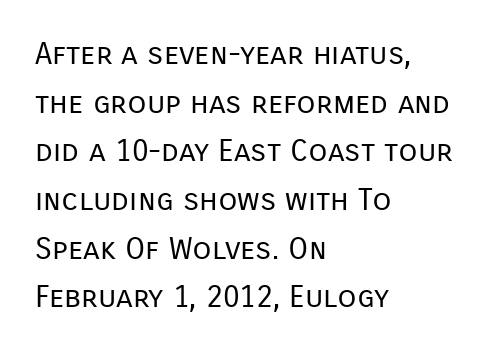
Q: Is the text bold? A: No.
Q: Is the text italic (slanted)? A: No, it is upright.
Q: Is the typeface a serif or a sans-serif typeface? A: Sans-serif.
Q: Is the text underlined? A: No.
Q: How is the paragraph aligned? A: Left-aligned.
Q: Is the spacing between letters normal or unusually wide? A: Normal.
Q: Is the spacing between lines tight, normal or loose? A: Normal.
Q: Width (condensed, normal, or wide)? A: Normal.
Q: Stroke contrast? A: Low.
Q: x-height? A: Medium.
Q: Monospaced? A: No.
